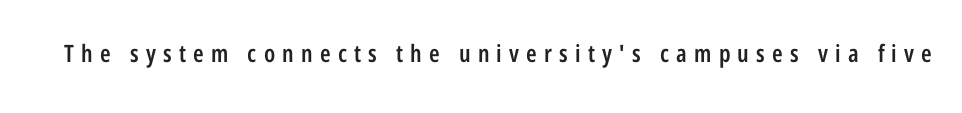
The image shows 24 px text type, upright; set unusually wide letter spacing (+0.3 em), not underlined.
